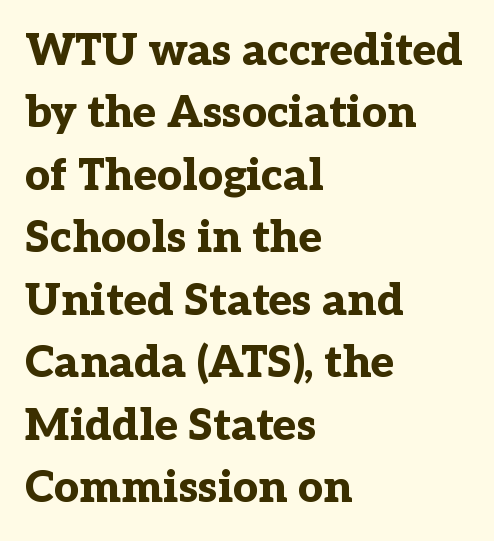
The image shows 44 px bold serif type, upright; set left-aligned, normal line spacing (1.42x), normal letter spacing, not underlined; low stroke contrast and a medium x-height.
